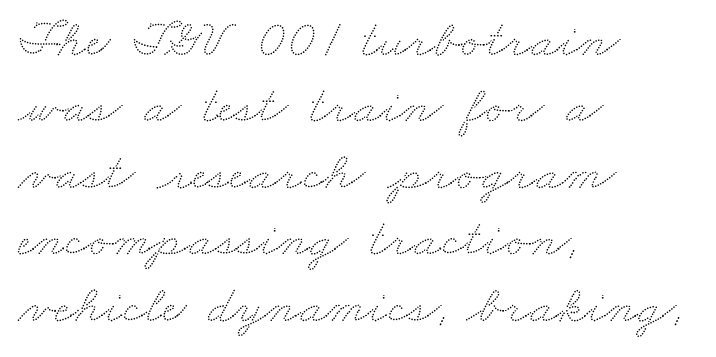
Q: Is the text underlined? A: No.
Q: How is the paragraph aligned? A: Left-aligned.
Q: Is the spacing between letters normal or unusually wide? A: Normal.
Q: Width (condensed, normal, or wide)? A: Wide.
Q: Stroke contrast? A: Low.
Q: x-height? A: Small.
Q: Monospaced? A: No.
